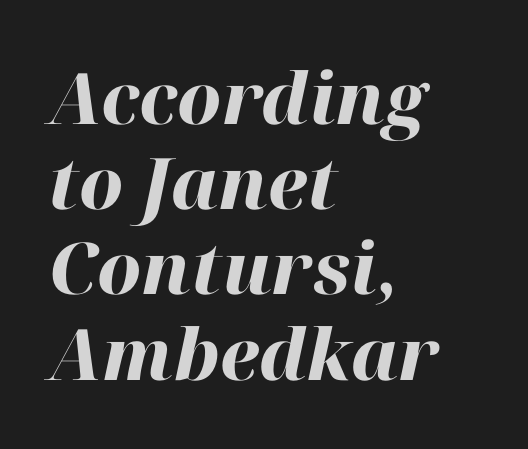
Descender tails drop into unmarked territory. Is the block centered? No — it sits flush against the left margin. Compared with ordinary roman type, these characters are visibly tilted. Looks like regular typesetting: each glyph gets only the width it needs. Students, this is bold: see how much ink each stroke carries.
